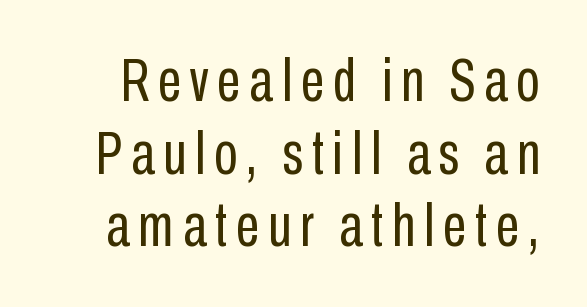
The image shows 61 px regular-weight, condensed sans-serif type, upright; set line spacing 1.19x, not underlined; low stroke contrast and a medium x-height.
